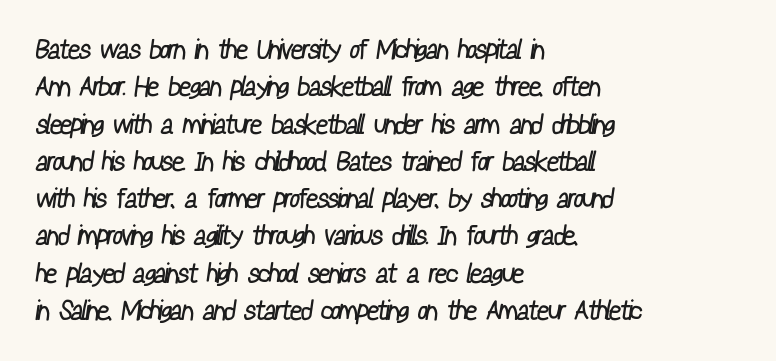
Q: Is the text bold? A: No.
Q: Is the text underlined? A: No.
Q: How is the paragraph aligned? A: Left-aligned.
Q: Is the spacing between letters normal or unusually wide? A: Normal.
Q: Is the spacing between lines tight, normal or loose? A: Normal.
